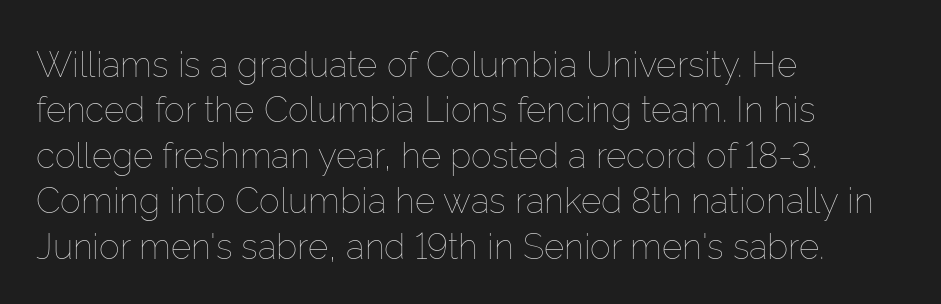
The image shows 35 px thin type, upright; set left-aligned, normal line spacing (1.3x), normal letter spacing, not underlined; low stroke contrast and a medium x-height.
